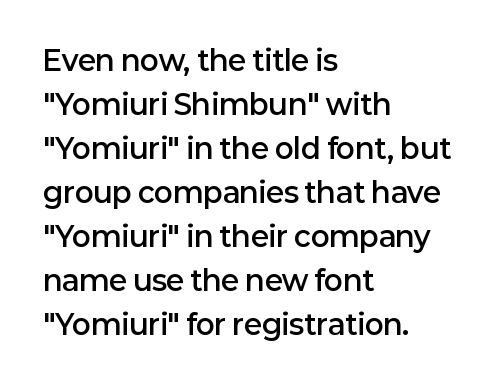
The image shows 28 px semibold sans-serif type, upright; set left-aligned, normal line spacing (1.57x), normal letter spacing, not underlined; low stroke contrast and a medium x-height.
